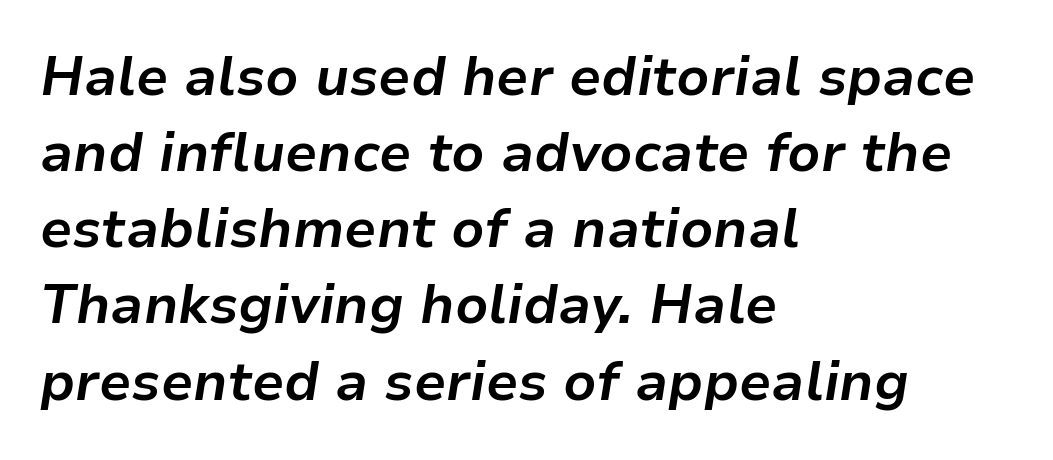
The passage is arranged the way most books set body copy — flush left. The glyphs are unaccompanied by any horizontal stroke below them. Character widths vary here, with narrow letters taking less room than wide ones. The block of text has a typical density, with ordinary space between rows. The type is set solid horizontally, with unmodified tracking. Is the type bold? Yes — the strokes are clearly thick and heavy.
